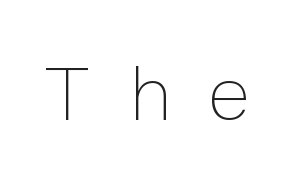
Underline: absent. The type sits square on the baseline with zero lean. You could not count columns in this text — the font is proportionally spaced. The strokes are not fattened; the text isn't bold. Inter-character spacing is expanded well beyond the font's built-in metrics.
